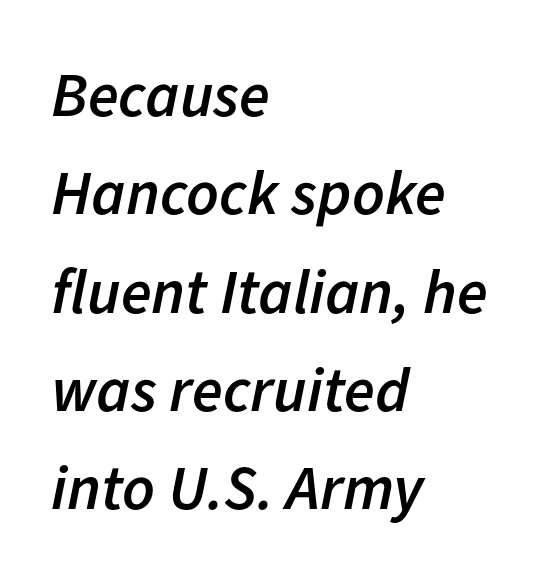
The image shows 63 px semibold type, italic (leaning right); set left-aligned, normal line spacing (1.56x), normal letter spacing, not underlined; low stroke contrast and a medium x-height.
